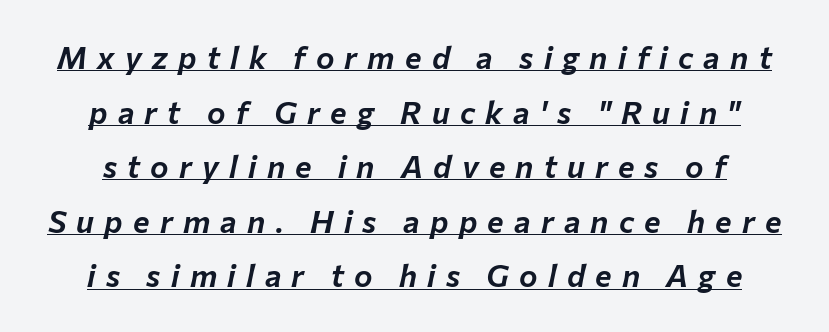
Q: Is the text italic (slanted)? A: Yes, it leans right by about 12 degrees.
Q: Is the text underlined? A: Yes.
Q: Is the spacing between letters normal or unusually wide? A: Unusually wide.
Q: Width (condensed, normal, or wide)? A: Normal.
Q: Stroke contrast? A: Low.
Q: x-height? A: Medium.
Q: Monospaced? A: No.
